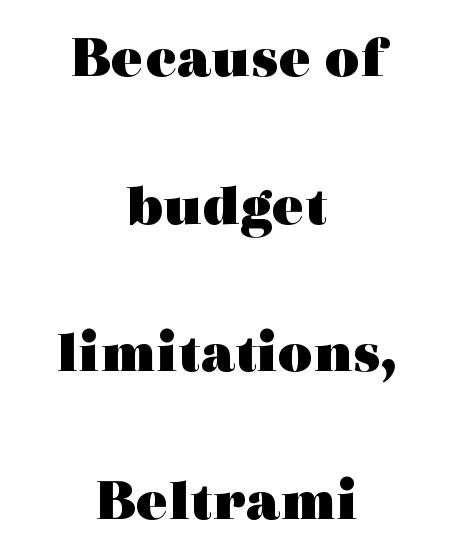
The image shows 60 px heavy, wide serif type, upright; set centered, loose line spacing (2.46x), normal letter spacing, not underlined; a medium x-height.
